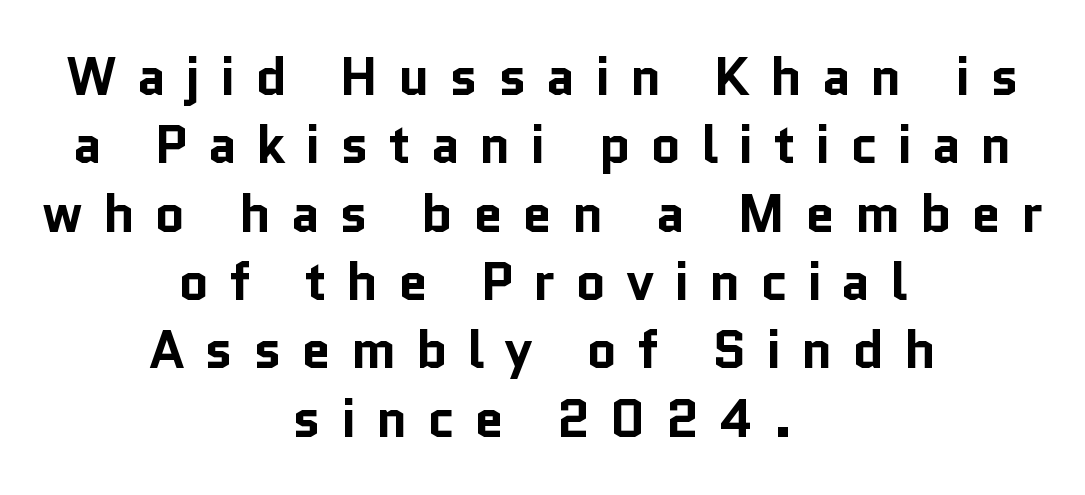
This is heavy type, rendered in bold. Lines of text with bare space underneath. Rendered with straight, roman letterforms. What kind of face is this? One without serifs — a sans. Caption: multi-line text, centered on the measure. Each letter keeps its own natural width here, so spacing adapts to shape.
